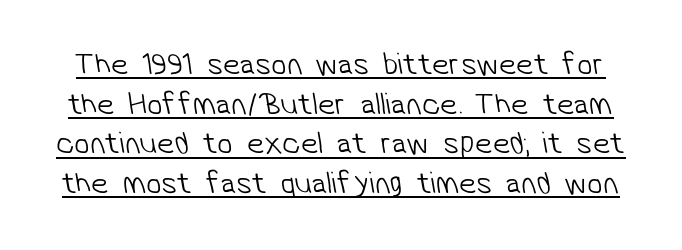
Q: Is the text bold? A: No.
Q: Is the typeface a serif or a sans-serif typeface? A: Sans-serif.
Q: Is the text underlined? A: Yes.
Q: Is the spacing between letters normal or unusually wide? A: Normal.
Q: Is the spacing between lines tight, normal or loose? A: Normal.
Q: Width (condensed, normal, or wide)? A: Normal.
Q: Stroke contrast? A: Low.
Q: x-height? A: Medium.
Q: Monospaced? A: No.
